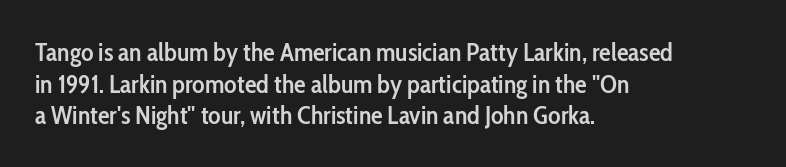
Each row of text sits above clean, open space. Typesetter's note: demi weight, one step under bold. Is the block centered? No — it sits flush against the left margin. Posture: straight, roman, zero tilt. The letterforms sit shoulder to shoulder at normal distance.
